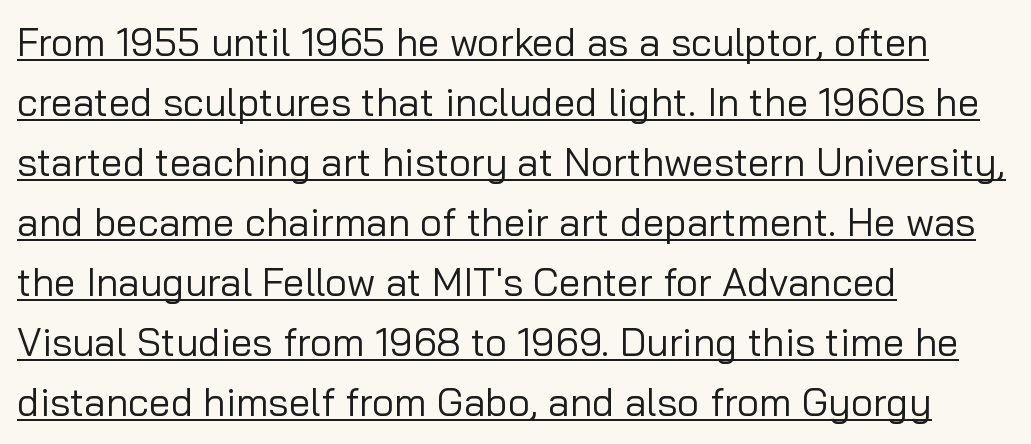
This is roman type, the default non-slanted kind. Horizontally, the lines are justified to the leading edge only. Somebody hit Ctrl+U on this one — the words are underlined. The line-height multiplier appears to be the usual default.
